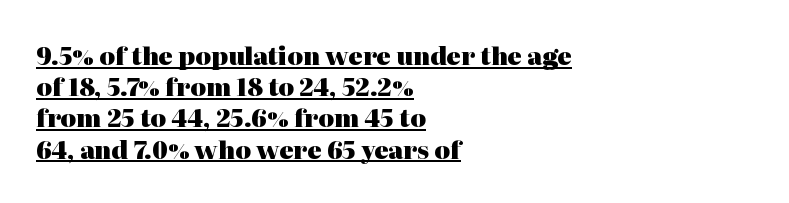
Q: Is the text bold? A: Yes.
Q: Is the text italic (slanted)? A: No, it is upright.
Q: Is the text underlined? A: Yes.
Q: How is the paragraph aligned? A: Left-aligned.
Q: Is the spacing between letters normal or unusually wide? A: Normal.
Q: Is the spacing between lines tight, normal or loose? A: Normal.
